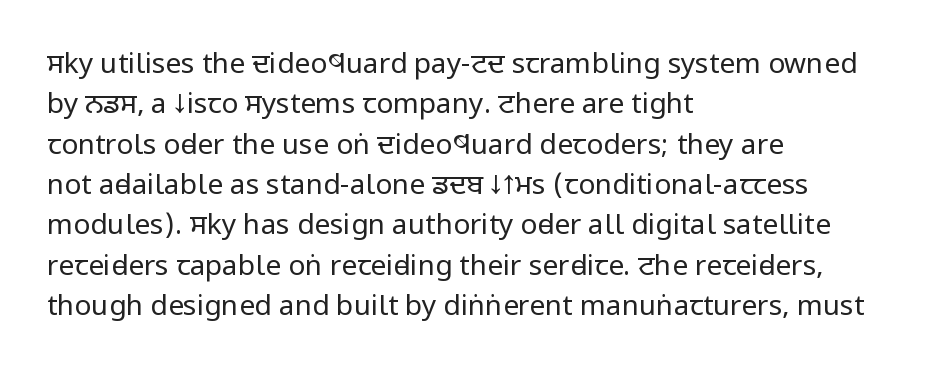
The image shows 28 px regular-weight, condensed sans-serif type, upright; set left-aligned, normal line spacing (1.44x), normal letter spacing, not underlined; low stroke contrast and a large x-height.
